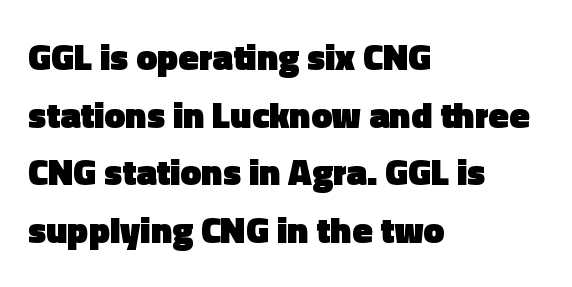
{"serif": "no", "italic": "no", "bold": "yes", "weight": "heavy", "width": "normal", "x_height": "medium", "monospaced": "no", "underline": "no", "align": "left", "line_spacing": "normal", "line_spacing_ratio": 1.56, "letter_spacing": "normal", "letter_spacing_em": 0.0, "glyph_px": 37}
